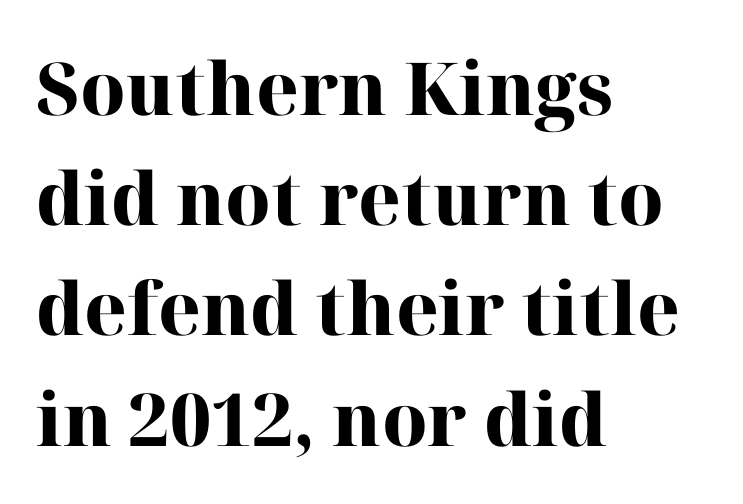
The letters stand upright; this is a roman face. Only glyphs here, with clear space below each row. Short note: letters normally spaced. Regular leading. These words are printed bold, with thick strokes throughout.
